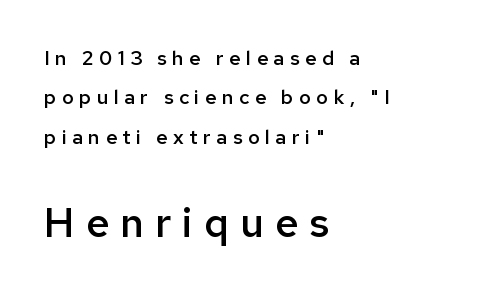
Words appear elongated and porous because spacing is wide. Vertically, the passage feels expansive, rows floating well apart. Ordinary non-slanted type is in use. Small over large — that's the arrangement of the two blocks here.
